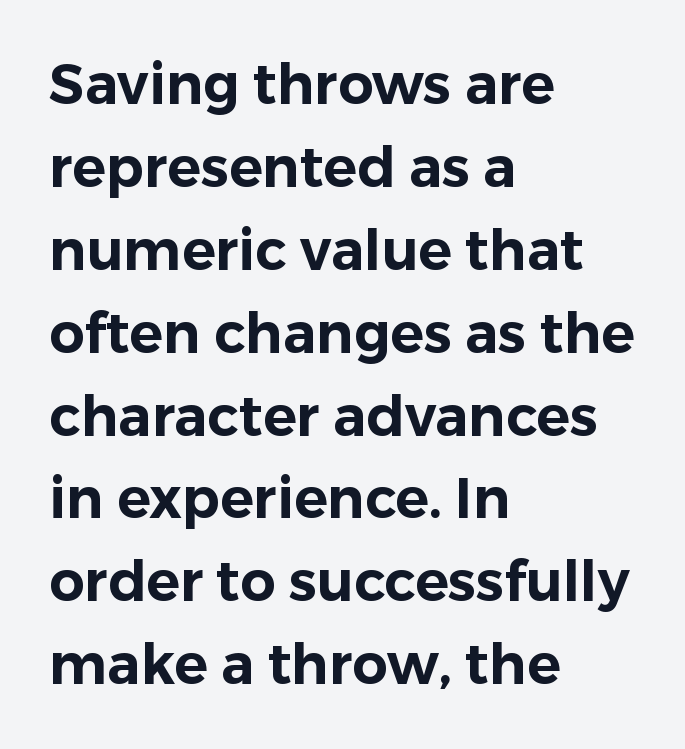
The image shows 56 px sans-serif type, upright; set left-aligned, normal line spacing (1.48x), normal letter spacing, not underlined; low stroke contrast and a medium x-height.
